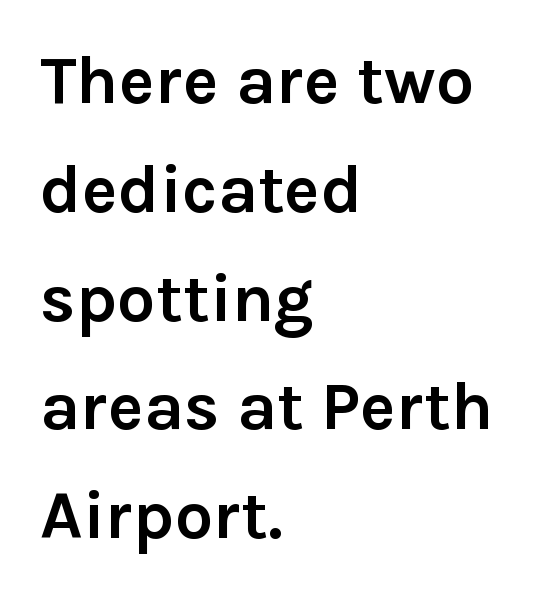
There is no visible air inserted between adjacent glyphs. Are there feet on the stems? There aren't — it's a sans. The line-height multiplier appears to be the usual default. As a designer I'd log this as weight 700, bold. Is this a fixed-width face? No — the glyphs have proportional, varying widths.
